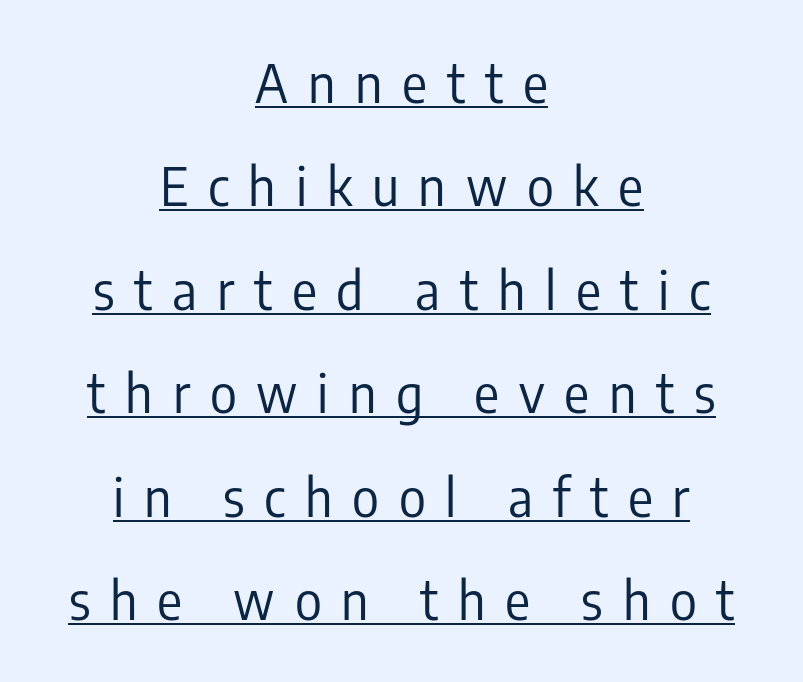
Vertically, the passage feels expansive, rows floating well apart. Weight: in the light-to-regular range. One-word summary of the alignment: center. I'd call this a sans setting — the letters go barefoot.
